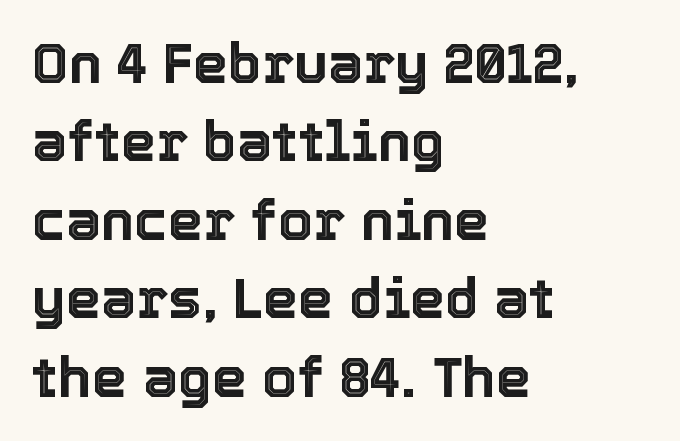
Q: Is the text italic (slanted)? A: No, it is upright.
Q: Is the text underlined? A: No.
Q: How is the paragraph aligned? A: Left-aligned.
Q: Is the spacing between letters normal or unusually wide? A: Normal.
Q: Is the spacing between lines tight, normal or loose? A: Normal.
Q: Width (condensed, normal, or wide)? A: Normal.
Q: x-height? A: Medium.
Q: Monospaced? A: No.
